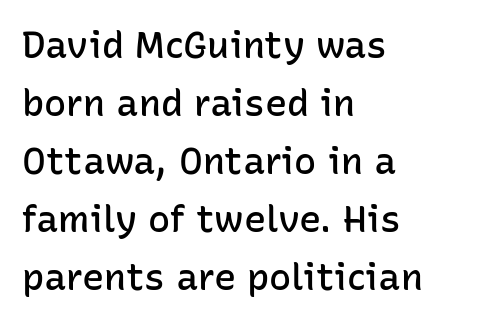
Does the lettering tilt? It doesn't — this is upright. Lines of text with bare space underneath. Weight check: semibold — heavier than regular, not quite bold. Horizontal bands of white between lines are of average thickness. The font family rendered here belongs to the sans-serif group.
